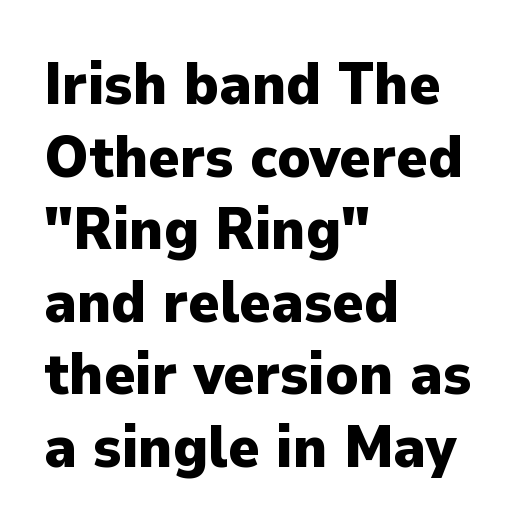
Q: Is the text bold? A: Yes.
Q: Is the text italic (slanted)? A: No, it is upright.
Q: Is the typeface a serif or a sans-serif typeface? A: Sans-serif.
Q: Is the text underlined? A: No.
Q: How is the paragraph aligned? A: Left-aligned.
Q: Is the spacing between letters normal or unusually wide? A: Normal.
Q: Width (condensed, normal, or wide)? A: Normal.
Q: Stroke contrast? A: Low.
Q: x-height? A: Medium.
Q: Monospaced? A: No.
